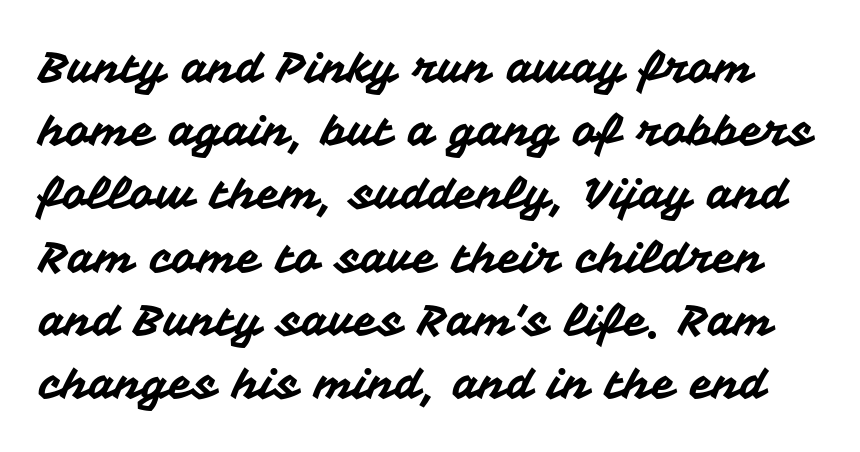
Q: Is the text italic (slanted)? A: Yes.
Q: Is the typeface a serif or a sans-serif typeface? A: Sans-serif.
Q: Is the text underlined? A: No.
Q: Is the spacing between letters normal or unusually wide? A: Normal.
Q: Is the spacing between lines tight, normal or loose? A: Normal.
Q: Width (condensed, normal, or wide)? A: Normal.
Q: Stroke contrast? A: Medium.
Q: x-height? A: Medium.
Q: Monospaced? A: No.
